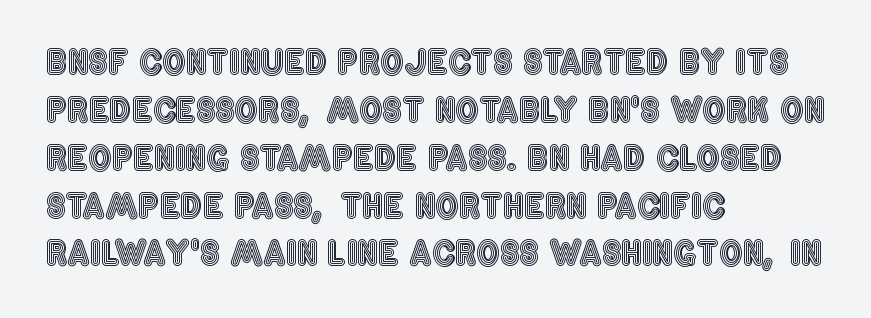
{"italic": "no", "width": "condensed", "x_height": "large", "monospaced": "no", "underline": "no", "align": "left", "line_spacing": "normal", "line_spacing_ratio": 1.45, "letter_spacing": "normal", "letter_spacing_em": 0.0, "glyph_px": 33}
